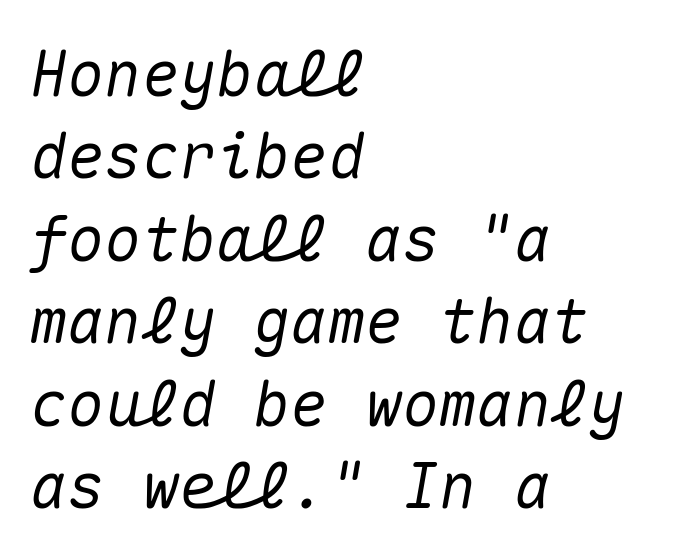
Q: Is the text italic (slanted)? A: Yes, it leans right by about 10 degrees.
Q: Is the text underlined? A: No.
Q: How is the paragraph aligned? A: Left-aligned.
Q: Is the spacing between letters normal or unusually wide? A: Normal.
Q: Is the spacing between lines tight, normal or loose? A: Normal.
Q: Width (condensed, normal, or wide)? A: Normal.
Q: Stroke contrast? A: Medium.
Q: x-height? A: Medium.
Q: Monospaced? A: Yes.
